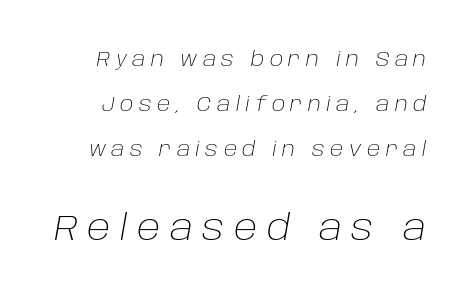
The image shows 35 px light type, italic (leaning right); set loose line spacing (2.24x), unusually wide letter spacing (+0.27 em), not underlined; the second (bottom) block is 1.75x larger; low stroke contrast and a large x-height.
